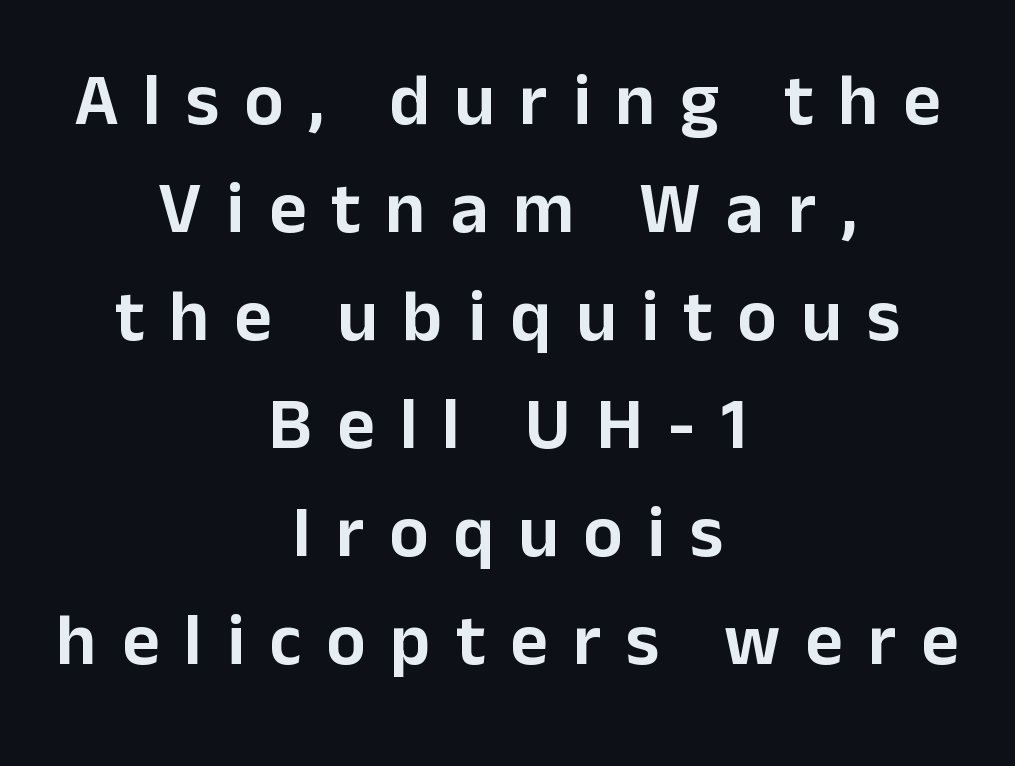
The image shows 73 px sans-serif type, upright; set centered, normal line spacing (1.48x), unusually wide letter spacing (+0.34 em), not underlined; low stroke contrast and a medium x-height.
